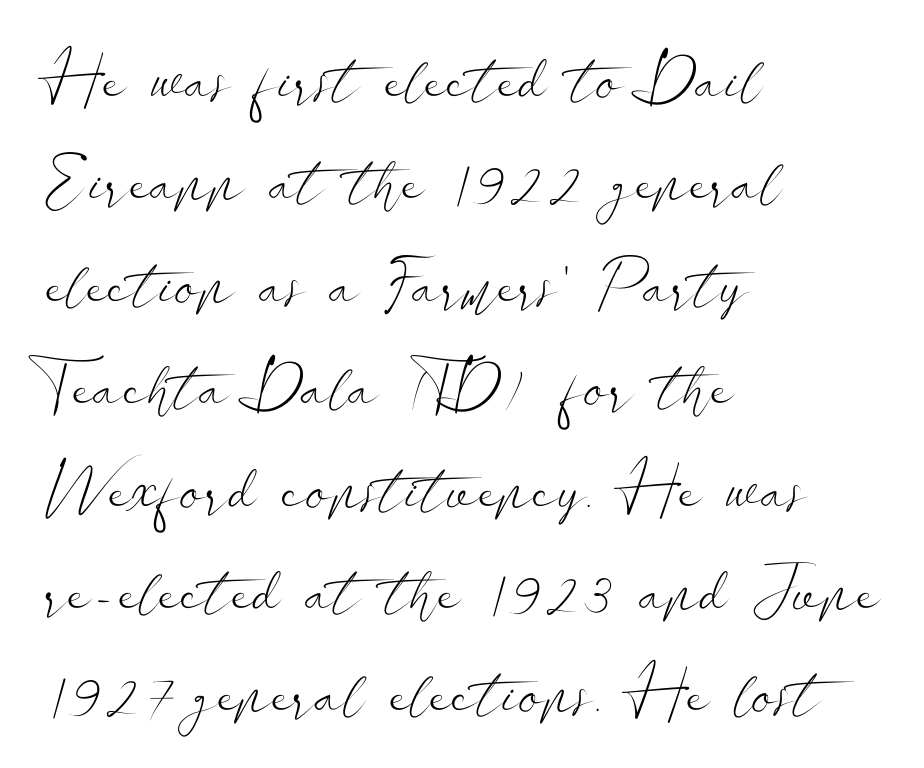
{"serif": "no", "bold": "no", "weight": "light", "width": "wide", "stroke_contrast": "low", "x_height": "small", "monospaced": "no", "underline": "no", "align": "left", "line_spacing": "normal", "line_spacing_ratio": 1.6, "letter_spacing": "normal", "letter_spacing_em": 0.0, "glyph_px": 64}
